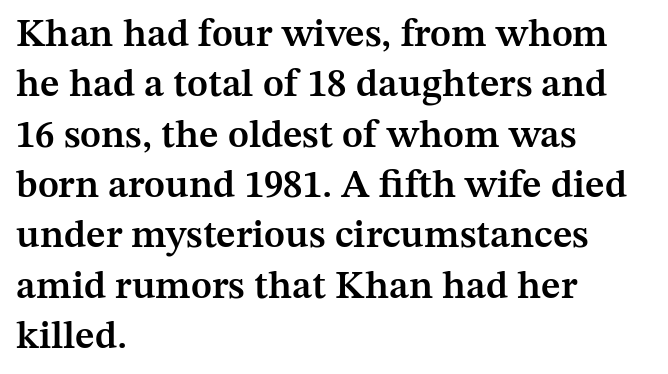
The image shows 39 px semibold serif type, upright; set left-aligned, normal line spacing (1.29x), normal letter spacing, not underlined; medium stroke contrast and a medium x-height.
